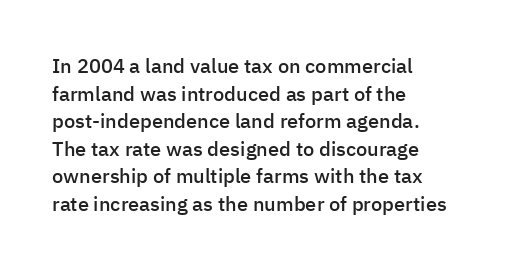
{"italic": "no", "bold": "semi", "underline": "no", "align": "left", "line_spacing": "normal", "line_spacing_ratio": 1.38, "letter_spacing": "normal", "letter_spacing_em": 0.0, "glyph_px": 20}
